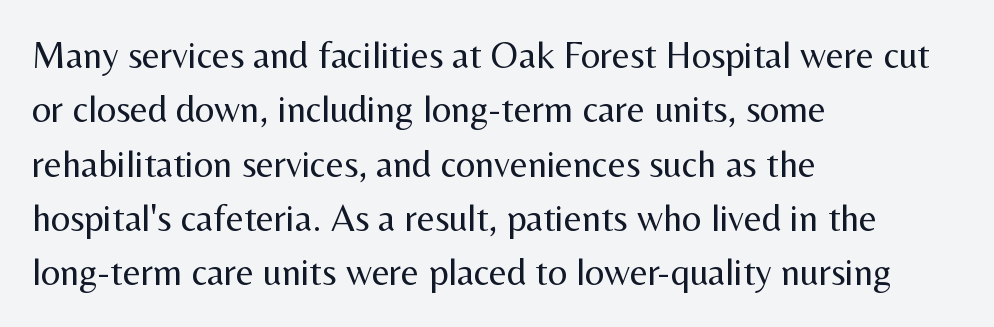
{"serif": "no", "italic": "no", "bold": "no", "weight": "regular", "width": "normal", "stroke_contrast": "medium", "x_height": "medium", "monospaced": "no", "underline": "no", "align": "left", "line_spacing": "normal", "line_spacing_ratio": 1.43, "letter_spacing": "normal", "letter_spacing_em": 0.0, "glyph_px": 38}
